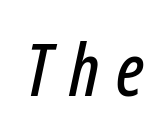
These lines are rendered in a variable-pitch font. Substantial extra tracking has been applied to these lines. No word sits above an underline. Italic: yes, the glyphs are oblique.
